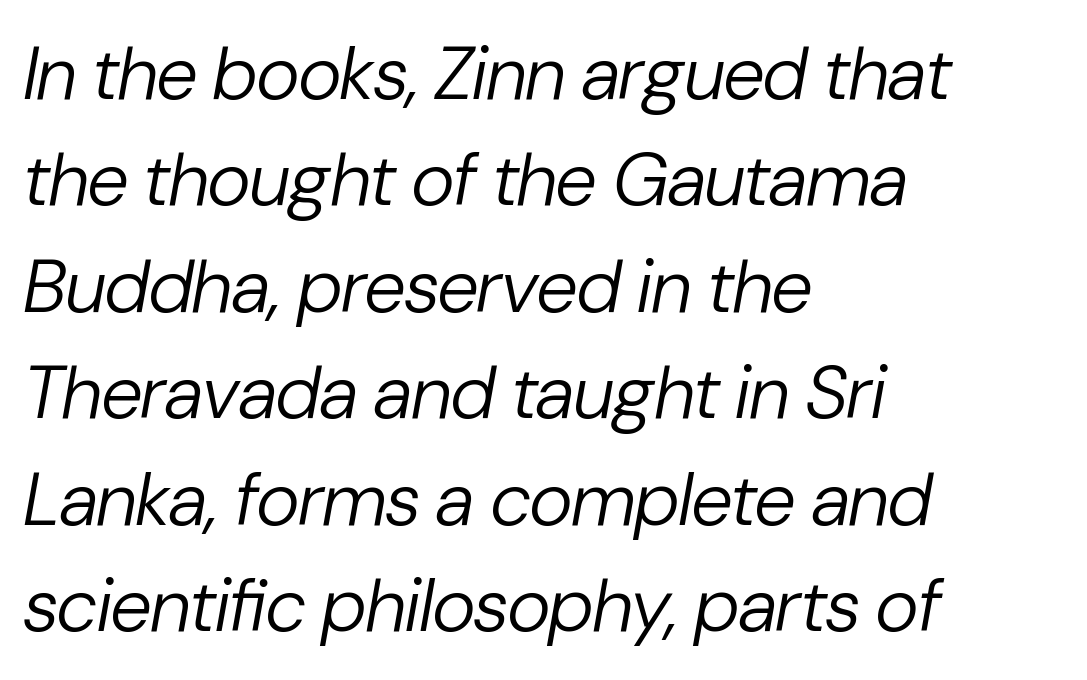
Does extra space separate the letters? No, they use regular spacing. Posture: slanted. The lines in this sample share a left origin and differ only in where they stop. The face used here is proportionally spaced, like ordinary book or web type. Underline: absent.
